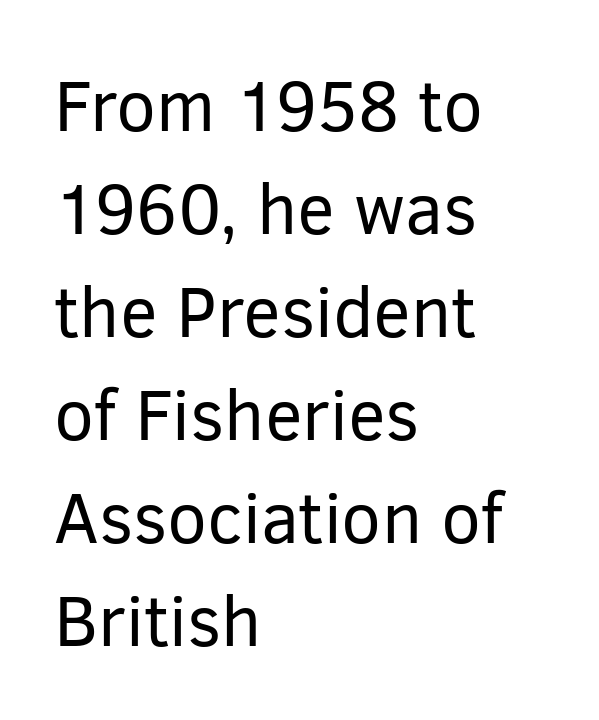
The image shows 71 px regular-weight sans-serif type, upright; set left-aligned, normal line spacing (1.45x), normal letter spacing, not underlined; low stroke contrast and a medium x-height.
